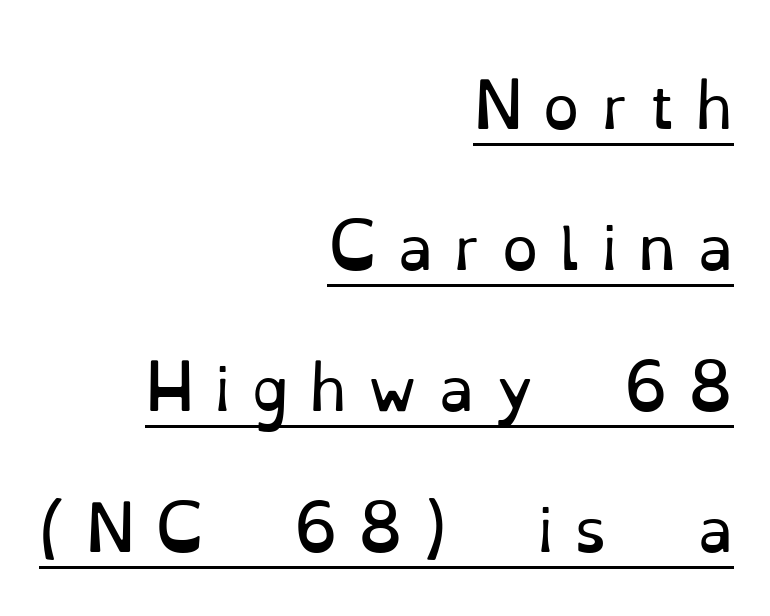
The image shows 59 px regular-weight serif type, upright; set right-aligned, loose line spacing (2.39x), unusually wide letter spacing (+0.34 em), underlined; low stroke contrast and a small x-height.
